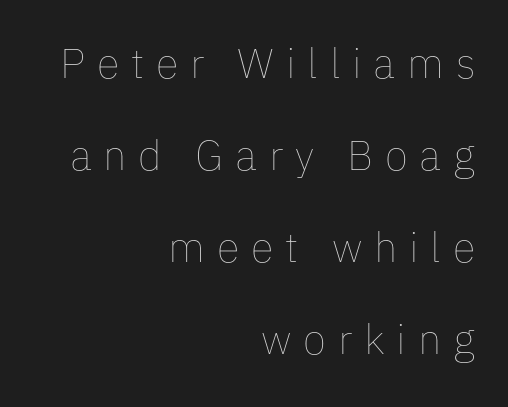
{"italic": "no", "bold": "no", "weight": "thin", "width": "normal", "stroke_contrast": "low", "x_height": "medium", "monospaced": "no", "underline": "no", "align": "right", "line_spacing": "loose", "line_spacing_ratio": 2.19, "letter_spacing": "wide", "letter_spacing_em": 0.28, "glyph_px": 42}
